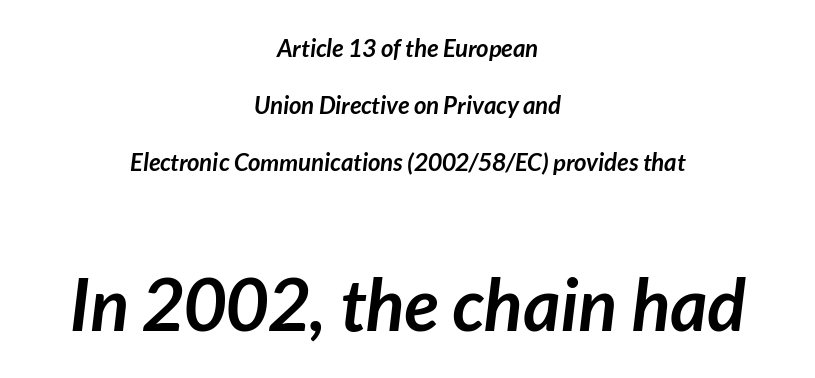
The image shows 72 px semibold sans-serif type; set centered, loose line spacing (2.38x), normal letter spacing, not underlined; the second (bottom) block is 3.0x larger; low stroke contrast and a medium x-height.
